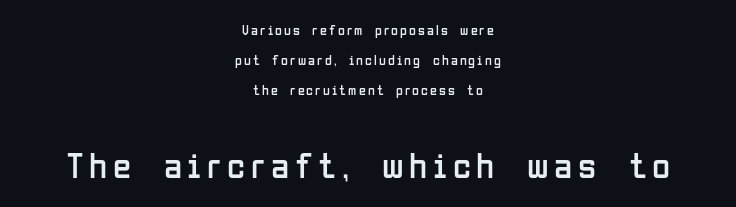
The image shows 37 px regular-weight, condensed sans-serif type, upright; set centered, loose line spacing (2.15x), not underlined; the second (bottom) block is 2.64x larger; low stroke contrast and a medium x-height.
